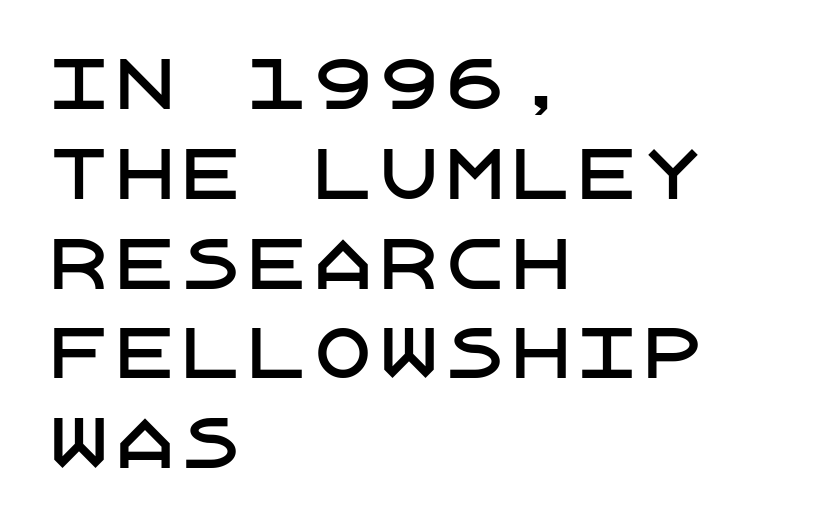
Q: Is the text italic (slanted)? A: No, it is upright.
Q: Is the typeface a serif or a sans-serif typeface? A: Sans-serif.
Q: Is the text underlined? A: No.
Q: How is the paragraph aligned? A: Left-aligned.
Q: Is the spacing between letters normal or unusually wide? A: Normal.
Q: Is the spacing between lines tight, normal or loose? A: Normal.
Q: Width (condensed, normal, or wide)? A: Normal.
Q: Stroke contrast? A: Low.
Q: x-height? A: Large.
